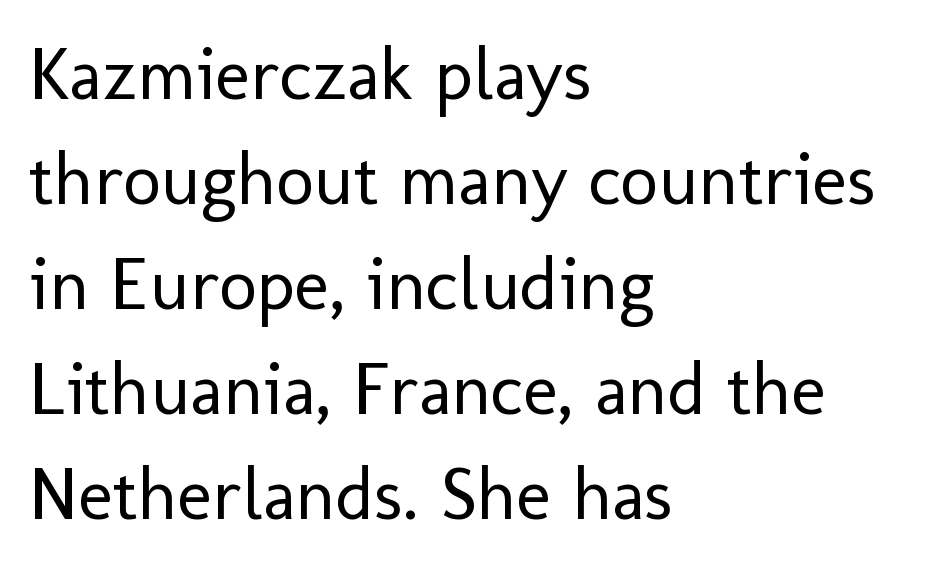
The image shows 74 px regular-weight sans-serif type, upright; set left-aligned, normal line spacing (1.42x), normal letter spacing, not underlined; low stroke contrast and a medium x-height.
